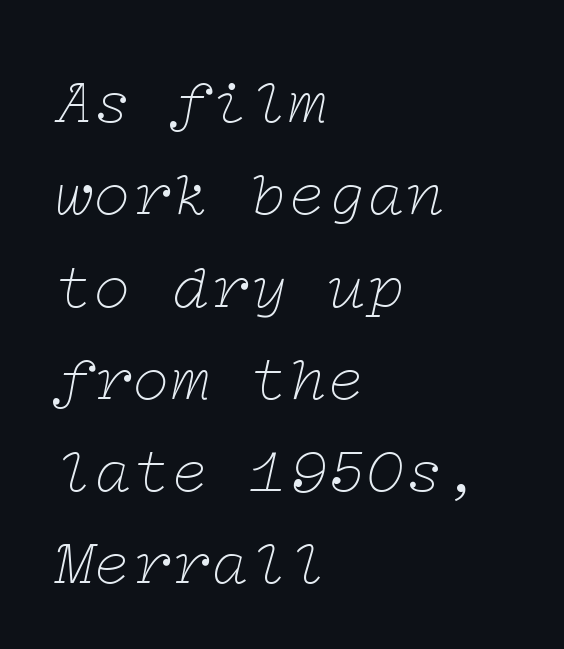
The text block is weighted toward the left margin, trailing off unevenly rightward. Would a proofreader flag this as italicized? Yes. Students, note that the glyphs here touch the page at normal intervals. Plain, unruled lines of type. Interline gaps are of average width in this sample.
